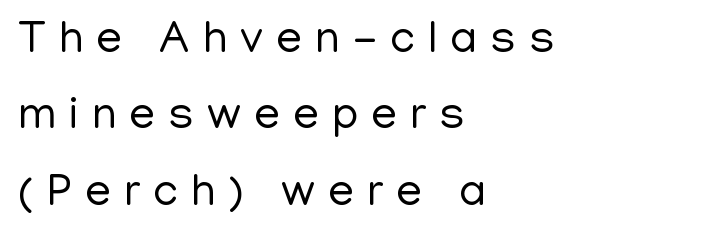
Students, note that the glyphs here are deliberately spaced far apart. These lines are composed in type without serifs. The passage shown is typed in a proportional face where columns would drift. The leading is moderate, giving the passage an even texture. Does the copy run flush right? No — it runs flush left. The strokes carry an ordinary text weight at most.
